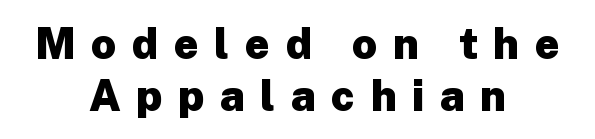
The compositor balanced each line on the midline. Short note: letters widely spaced. Think of a printed novel: that variable character pitch is what you see here. Ordinary non-slanted type is in use.
